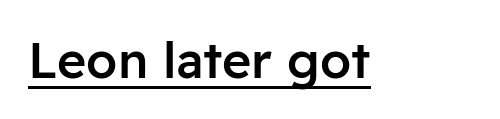
The image shows 50 px semibold sans-serif type, upright; set normal letter spacing, underlined; low stroke contrast and a medium x-height.
